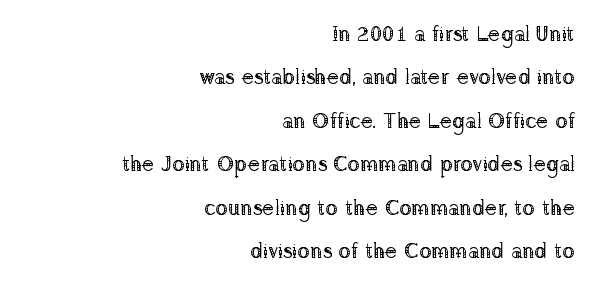
{"italic": "no", "bold": "no", "underline": "no", "align": "right", "line_spacing": "loose", "line_spacing_ratio": 2.07, "letter_spacing": "normal", "letter_spacing_em": 0.0, "glyph_px": 21}
